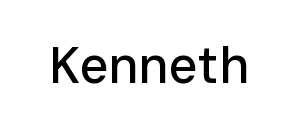
Spacing between characters is what you'd get straight out of the box. The glyphs are unaccompanied by any horizontal stroke below them. Upright lettering throughout. Observe the absence of serifs on each vertical stroke in this sample. Think of a printed novel: that variable character pitch is what you see here.
